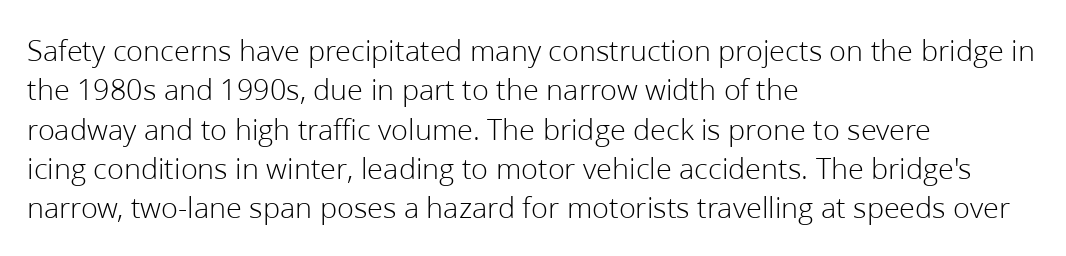
The image shows 31 px light sans-serif type, upright; set left-aligned, normal line spacing (1.27x), normal letter spacing, not underlined; low stroke contrast and a medium x-height.
